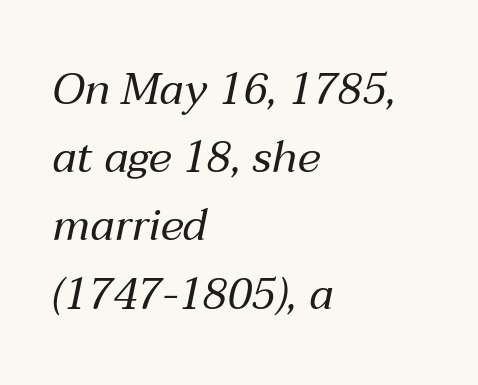
Q: Is the text bold? A: No.
Q: Is the text italic (slanted)? A: Yes, it leans right by about 12 degrees.
Q: Is the text underlined? A: No.
Q: How is the paragraph aligned? A: Left-aligned.
Q: Is the spacing between letters normal or unusually wide? A: Normal.
Q: Is the spacing between lines tight, normal or loose? A: Normal.
Q: Width (condensed, normal, or wide)? A: Normal.
Q: Stroke contrast? A: Medium.
Q: x-height? A: Medium.
Q: Monospaced? A: No.
